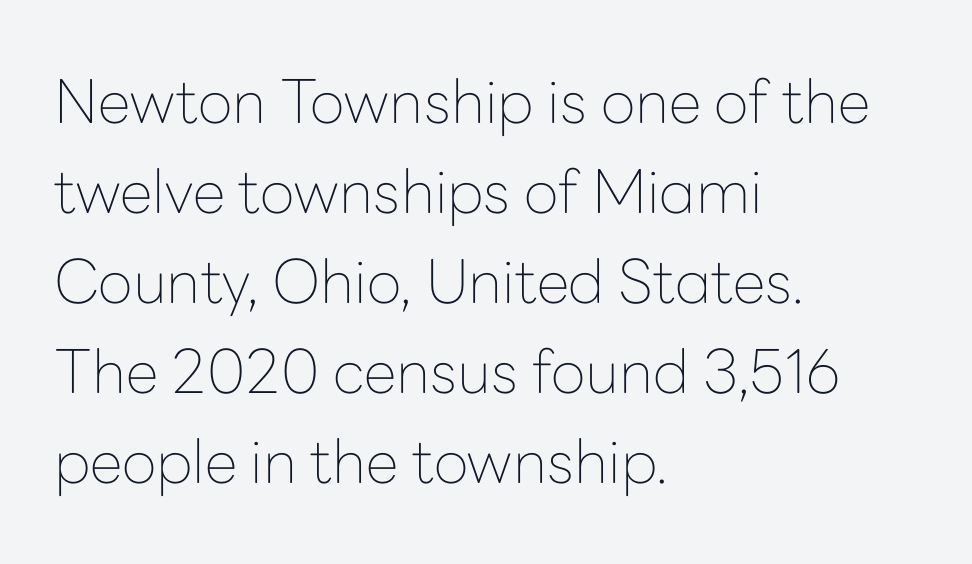
{"serif": "no", "italic": "no", "bold": "no", "weight": "thin", "width": "normal", "stroke_contrast": "low", "x_height": "medium", "monospaced": "no", "underline": "no", "align": "left", "line_spacing": "normal", "line_spacing_ratio": 1.5, "letter_spacing": "normal", "letter_spacing_em": 0.0, "glyph_px": 60}
